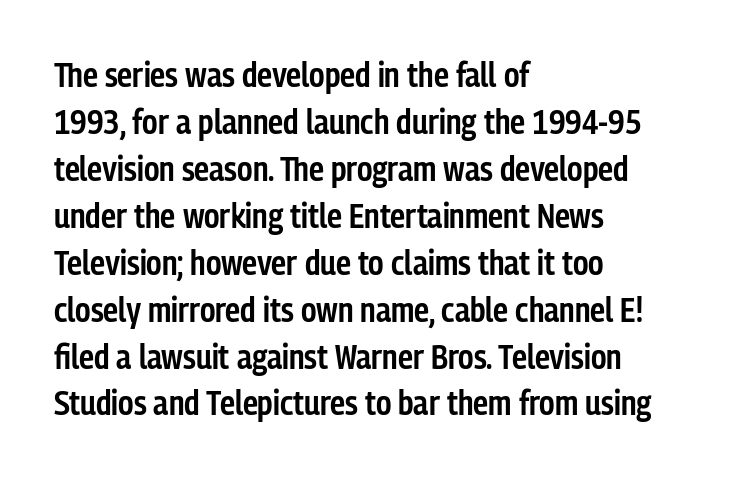
Q: Is the text bold? A: Semi-bold.
Q: Is the text italic (slanted)? A: No, it is upright.
Q: Is the typeface a serif or a sans-serif typeface? A: Sans-serif.
Q: Is the text underlined? A: No.
Q: How is the paragraph aligned? A: Left-aligned.
Q: Is the spacing between letters normal or unusually wide? A: Normal.
Q: Is the spacing between lines tight, normal or loose? A: Normal.
Q: Width (condensed, normal, or wide)? A: Condensed.
Q: Stroke contrast? A: Low.
Q: x-height? A: Medium.
Q: Monospaced? A: No.
